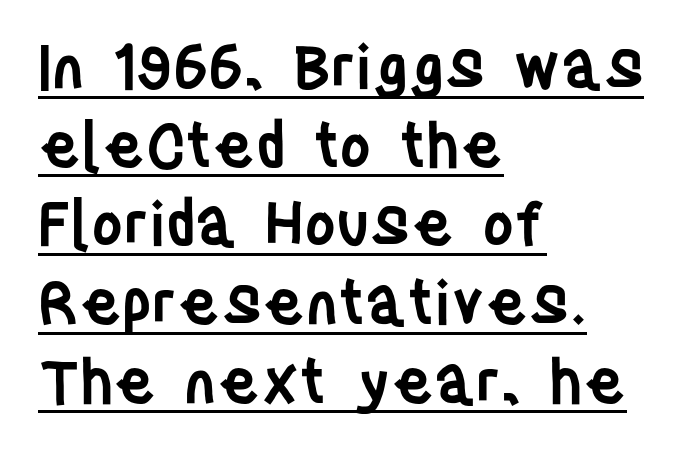
The image shows 61 px semibold, condensed sans-serif type, upright; set left-aligned, normal line spacing (1.29x), normal letter spacing, underlined; low stroke contrast and a large x-height.
